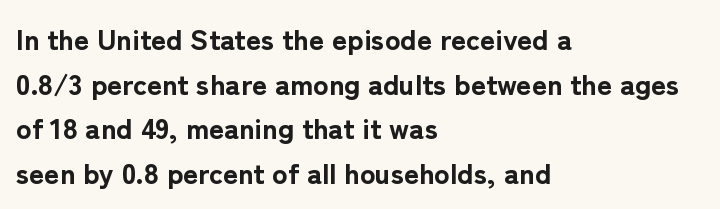
{"serif": "no", "italic": "no", "bold": "yes", "weight": "bold", "width": "normal", "stroke_contrast": "low", "x_height": "medium", "monospaced": "no", "underline": "no", "align": "left", "line_spacing": "normal", "line_spacing_ratio": 1.54, "letter_spacing": "normal", "letter_spacing_em": 0.0, "glyph_px": 29}
